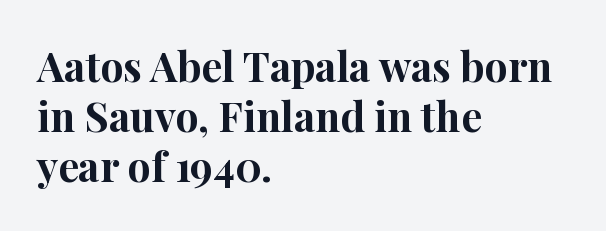
Does the copy run flush right? No — it runs flush left. The passage shown is typed in a proportional face where columns would drift. The face used here is seriffed, in the tradition of book romans. The glyphs are unaccompanied by any horizontal stroke below them.
